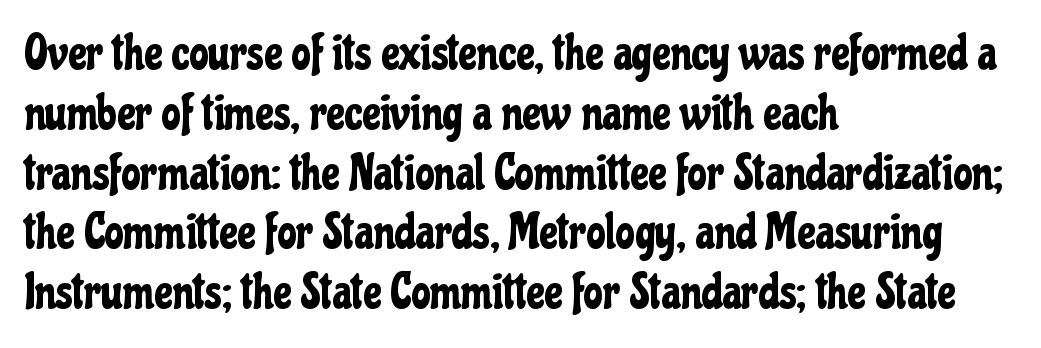
{"serif": "no", "italic": "no", "width": "condensed", "stroke_contrast": "low", "x_height": "medium", "monospaced": "no", "underline": "no", "align": "left", "line_spacing_ratio": 1.22, "letter_spacing": "normal", "letter_spacing_em": 0.0, "glyph_px": 49}
